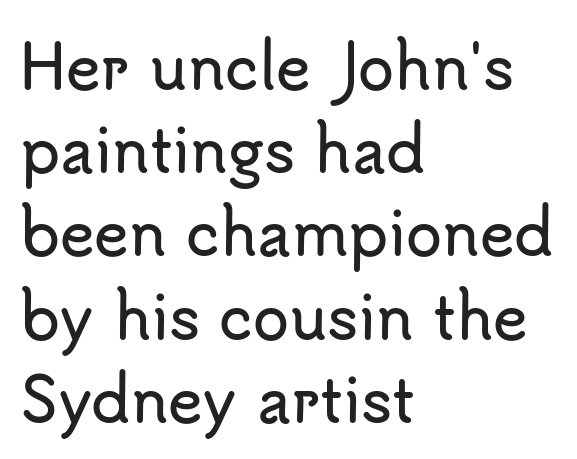
Lines of text with bare space underneath. You can tell it's not italic because the verticals are truly vertical. Typeset ragged right — the left edge is the straight one. Line spacing here is normal. The horizontal fit of the characters is conventional and even.
